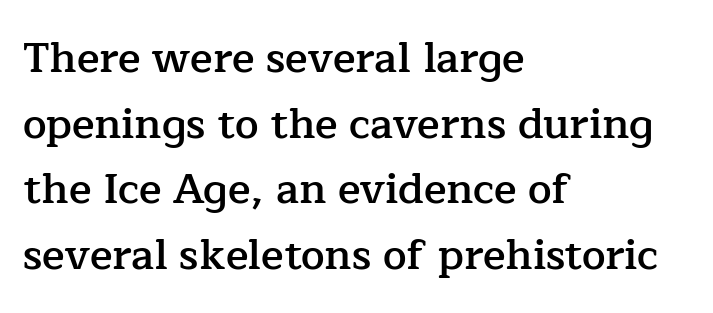
The image shows 42 px semibold serif type, upright; set left-aligned, normal line spacing (1.56x), normal letter spacing, not underlined; low stroke contrast and a medium x-height.
